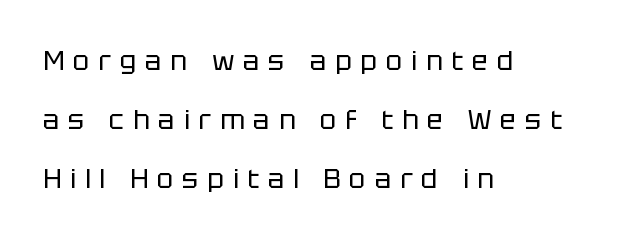
The image shows 27 px text type, upright; set left-aligned, loose line spacing (2.19x), unusually wide letter spacing (+0.33 em), not underlined.
